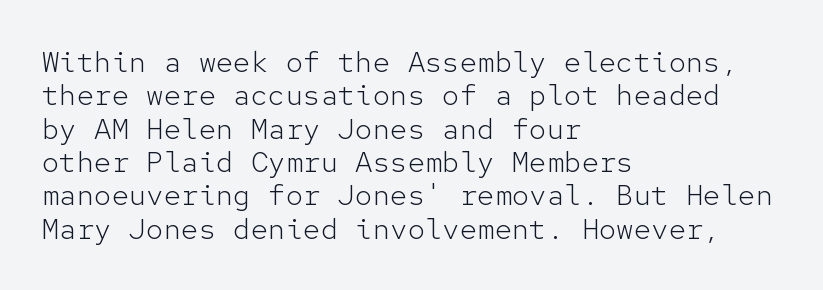
Q: Is the text bold? A: No.
Q: Is the text italic (slanted)? A: No, it is upright.
Q: Is the typeface a serif or a sans-serif typeface? A: Sans-serif.
Q: Is the text underlined? A: No.
Q: How is the paragraph aligned? A: Left-aligned.
Q: Is the spacing between letters normal or unusually wide? A: Normal.
Q: Is the spacing between lines tight, normal or loose? A: Tight.
Q: Width (condensed, normal, or wide)? A: Normal.
Q: Stroke contrast? A: Low.
Q: x-height? A: Medium.
Q: Monospaced? A: Yes.
